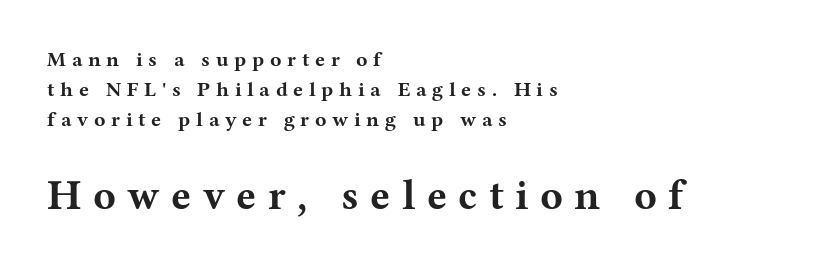
The image shows 42 px bold, wide serif type, upright; set left-aligned, normal line spacing (1.43x), unusually wide letter spacing (+0.27 em), not underlined; the second (bottom) block is 2.0x larger; medium stroke contrast and a medium x-height.
